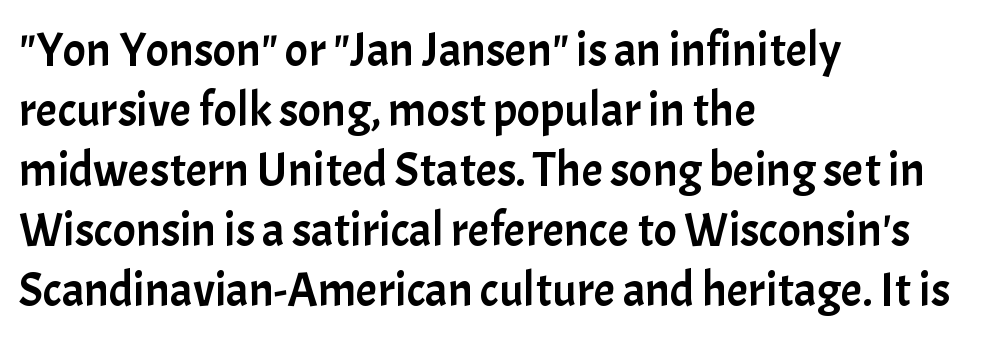
The image shows 48 px sans-serif type, upright; set left-aligned, normal line spacing (1.25x), normal letter spacing, not underlined; low stroke contrast and a medium x-height.
